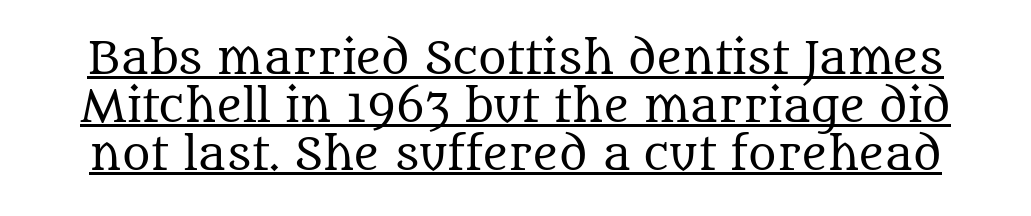
Q: Is the text bold? A: No.
Q: Is the text italic (slanted)? A: No, it is upright.
Q: Is the typeface a serif or a sans-serif typeface? A: Serif.
Q: Is the text underlined? A: Yes.
Q: Is the spacing between letters normal or unusually wide? A: Normal.
Q: Is the spacing between lines tight, normal or loose? A: Tight.
Q: Width (condensed, normal, or wide)? A: Normal.
Q: Stroke contrast? A: Medium.
Q: x-height? A: Large.
Q: Monospaced? A: No.
